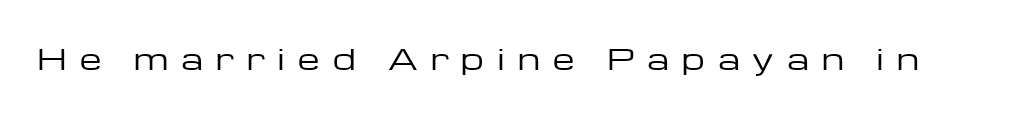
{"serif": "no", "italic": "no", "bold": "no", "weight": "regular", "width": "wide", "stroke_contrast": "low", "x_height": "medium", "monospaced": "no", "underline": "no", "letter_spacing": "wide", "letter_spacing_em": 0.47, "glyph_px": 28}
